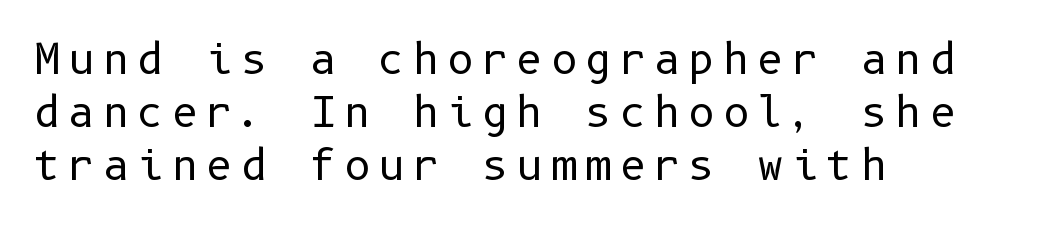
The image shows 41 px regular-weight sans-serif type, upright; set left-aligned, normal line spacing (1.29x), not underlined; low stroke contrast and a medium x-height.
